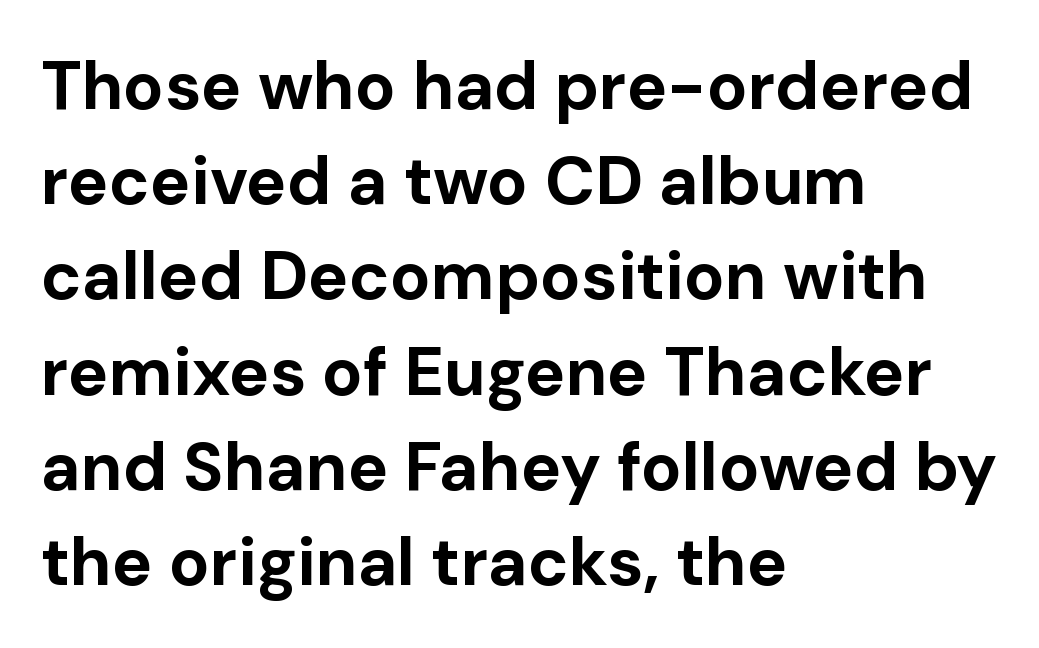
The image shows 68 px bold sans-serif type, upright; set left-aligned, normal line spacing (1.4x), normal letter spacing, not underlined; low stroke contrast and a medium x-height.
